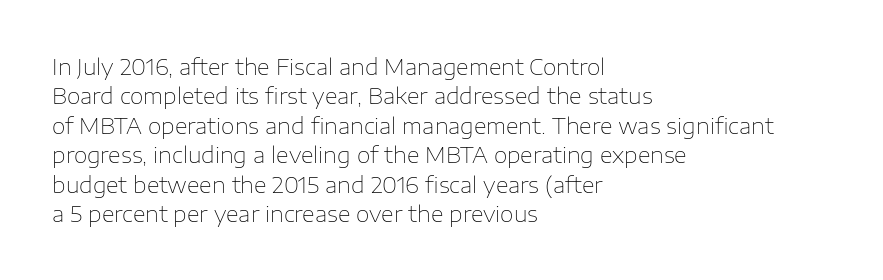
The image shows 22 px text type, upright; set left-aligned, normal line spacing (1.34x), normal letter spacing, not underlined.
